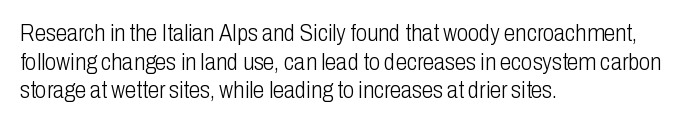
The lines sit at an ordinary, default distance from one another. The text block is weighted toward the left margin, trailing off unevenly rightward. Tracking value appears to be zero — textbook default spacing. Has an underline been added? It has not. Stroke mass is kept to a normal reading level or below.
